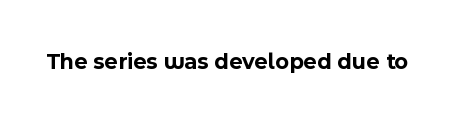
{"italic": "no", "bold": "yes", "underline": "no", "letter_spacing": "normal", "letter_spacing_em": 0.0, "glyph_px": 23}
